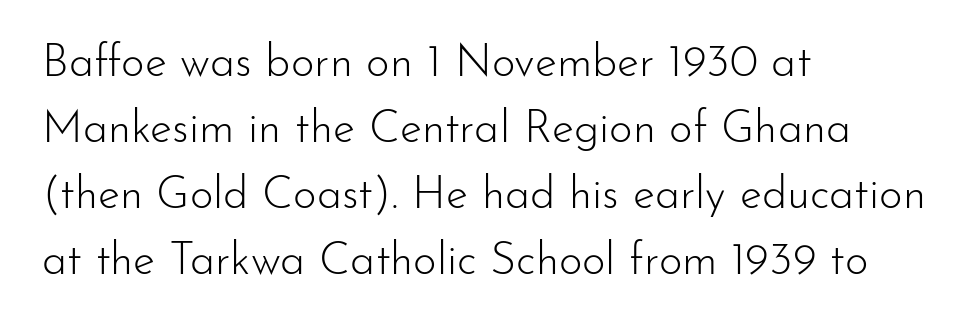
The image shows 45 px light sans-serif type, upright; set left-aligned, normal line spacing (1.47x), normal letter spacing, not underlined; low stroke contrast and a small x-height.
